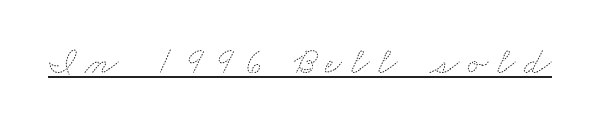
The face used here is rendered with a markedly widened letterfit. The passage shown is underscored from start to finish. Think of a printed novel: that variable character pitch is what you see here. This reads as an unemphasized weight, regular at the heaviest.
